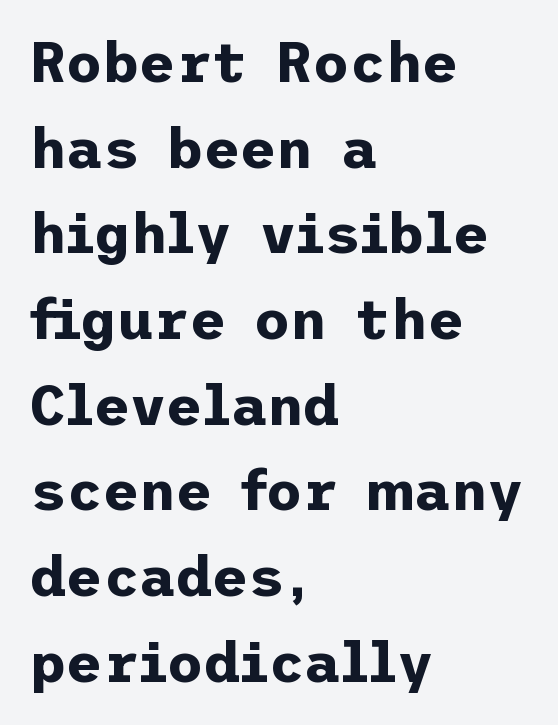
Q: Is the text bold? A: Yes.
Q: Is the text italic (slanted)? A: No, it is upright.
Q: Is the typeface a serif or a sans-serif typeface? A: Sans-serif.
Q: Is the text underlined? A: No.
Q: How is the paragraph aligned? A: Left-aligned.
Q: Is the spacing between letters normal or unusually wide? A: Normal.
Q: Is the spacing between lines tight, normal or loose? A: Normal.
Q: Width (condensed, normal, or wide)? A: Normal.
Q: Stroke contrast? A: Low.
Q: x-height? A: Medium.
